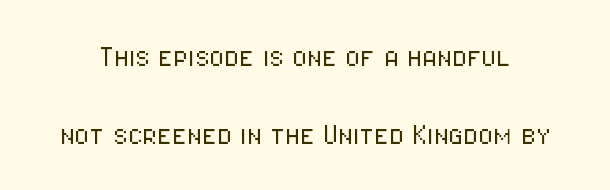
The image shows 34 px light, condensed sans-serif type, upright; set loose line spacing (2.3x), normal letter spacing, not underlined; low stroke contrast and a medium x-height.
